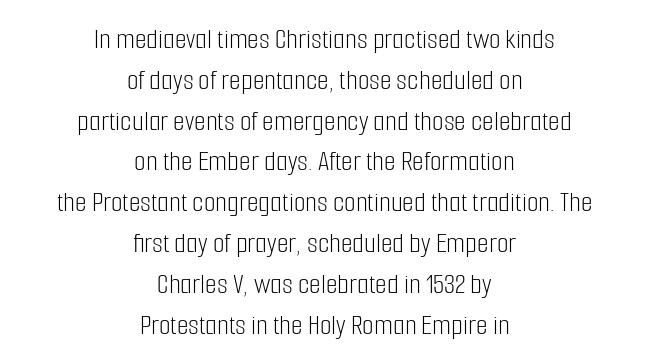
{"serif": "no", "italic": "no", "bold": "no", "weight": "light", "width": "condensed", "stroke_contrast": "low", "x_height": "medium", "monospaced": "no", "underline": "no", "align": "center", "line_spacing": "normal", "line_spacing_ratio": 1.36, "letter_spacing": "normal", "letter_spacing_em": 0.0, "glyph_px": 30}
